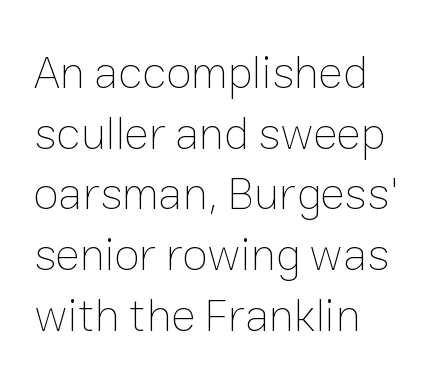
The image shows 46 px thin type, upright; set left-aligned, normal line spacing (1.32x), normal letter spacing, not underlined; low stroke contrast and a medium x-height.
